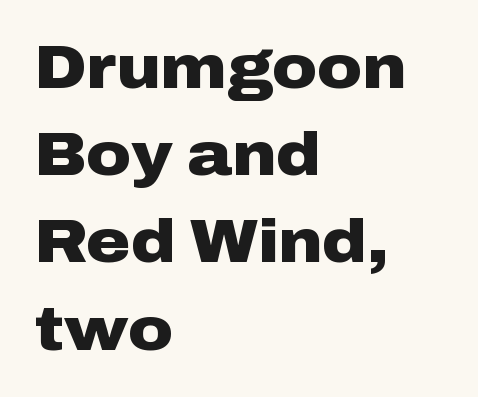
The rendering uses natural spacing where letterforms have individual widths. What kind of face is this? One without serifs — a sans. Decoration check: the copy has no underline. How would I describe the line gaps? Plain and ordinary. Every letter is thick-stroked: bold, no question. This rendering uses left alignment, leaving the right contour irregular.
